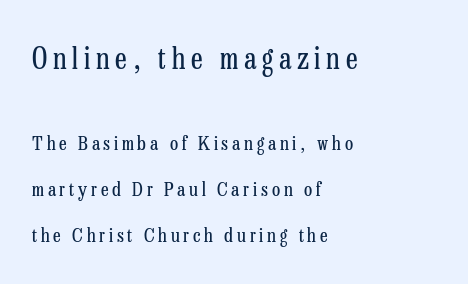
{"serif": "yes", "italic": "no", "bold": "no", "weight": "regular", "width": "condensed", "stroke_contrast": "low", "x_height": "medium", "monospaced": "no", "underline": "no", "align": "left", "line_spacing": "loose", "line_spacing_ratio": 2.43, "letter_spacing": "wide", "letter_spacing_em": 0.2, "larger_block": "first", "size_ratio": 1.53, "glyph_px": 29}
